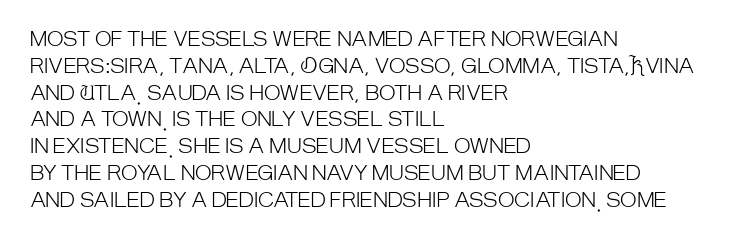
{"italic": "no", "bold": "no", "underline": "no", "align": "left", "line_spacing": "normal", "line_spacing_ratio": 1.34, "letter_spacing": "normal", "letter_spacing_em": 0.0, "glyph_px": 20}
